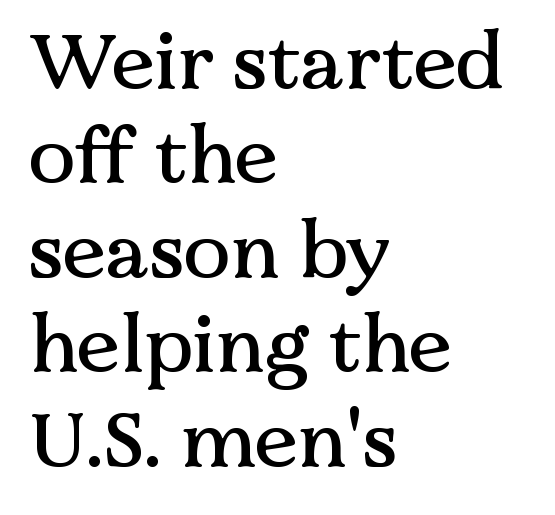
The image shows 78 px serif type, upright; set left-aligned, line spacing 1.21x, normal letter spacing, not underlined; medium stroke contrast and a medium x-height.
